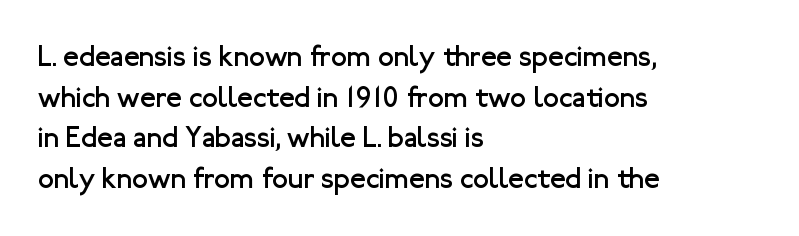
No word sits above an underline. The typography opts for an upright posture over an oblique one. Examine the stroke ends and you'll find no serifs. Summary of vertical rhythm: regular, with standard interline spacing. Stroke mass is kept to a normal reading level or below.
